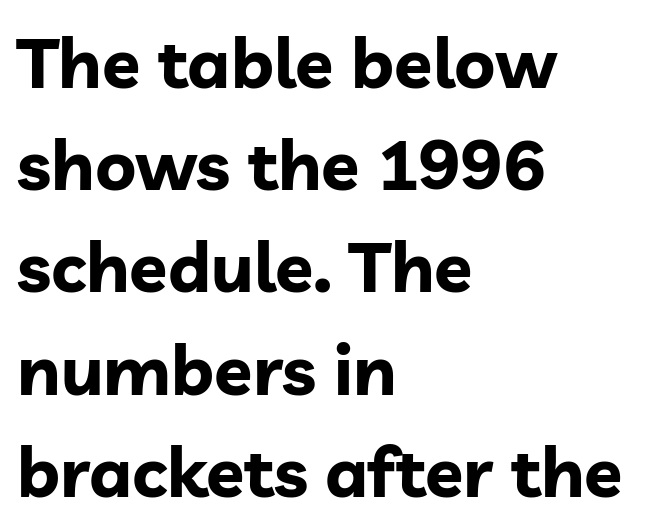
Q: Is the text bold? A: Yes.
Q: Is the text italic (slanted)? A: No, it is upright.
Q: Is the typeface a serif or a sans-serif typeface? A: Sans-serif.
Q: Is the text underlined? A: No.
Q: How is the paragraph aligned? A: Left-aligned.
Q: Is the spacing between letters normal or unusually wide? A: Normal.
Q: Is the spacing between lines tight, normal or loose? A: Normal.
Q: Width (condensed, normal, or wide)? A: Normal.
Q: Stroke contrast? A: Low.
Q: x-height? A: Medium.
Q: Monospaced? A: No.
